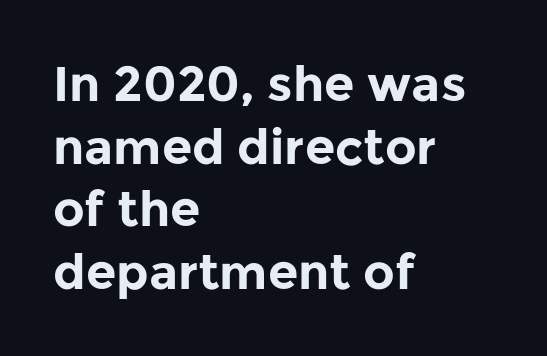
The image shows 49 px bold sans-serif type, upright; set left-aligned, normal line spacing (1.28x), normal letter spacing, not underlined; low stroke contrast and a medium x-height.
